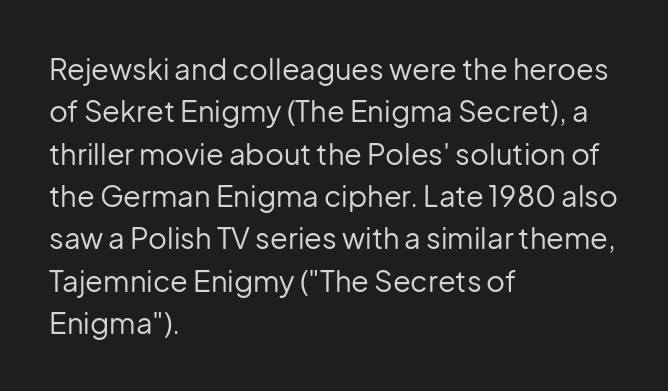
Q: Is the text bold? A: No.
Q: Is the text italic (slanted)? A: No, it is upright.
Q: Is the typeface a serif or a sans-serif typeface? A: Sans-serif.
Q: Is the text underlined? A: No.
Q: How is the paragraph aligned? A: Left-aligned.
Q: Is the spacing between letters normal or unusually wide? A: Normal.
Q: Is the spacing between lines tight, normal or loose? A: Normal.
Q: Width (condensed, normal, or wide)? A: Normal.
Q: Stroke contrast? A: Low.
Q: x-height? A: Medium.
Q: Monospaced? A: No.
